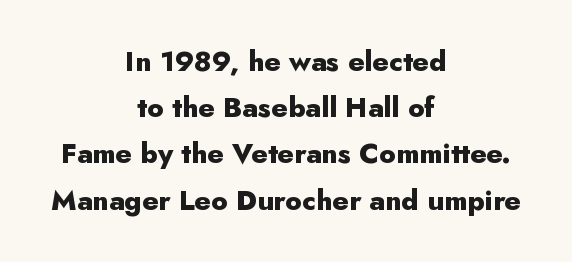
Q: Is the text bold? A: Yes.
Q: Is the text italic (slanted)? A: No, it is upright.
Q: Is the typeface a serif or a sans-serif typeface? A: Sans-serif.
Q: Is the text underlined? A: No.
Q: How is the paragraph aligned? A: Centered.
Q: Is the spacing between letters normal or unusually wide? A: Normal.
Q: Is the spacing between lines tight, normal or loose? A: Normal.
Q: Width (condensed, normal, or wide)? A: Normal.
Q: Stroke contrast? A: Low.
Q: x-height? A: Small.
Q: Monospaced? A: No.
